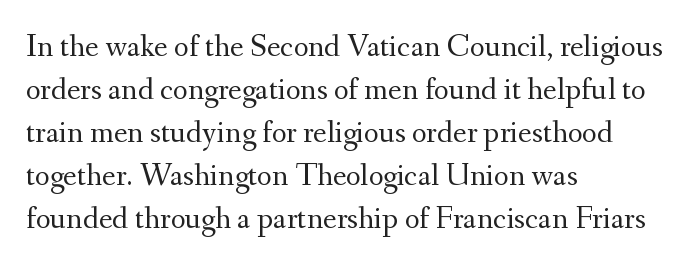
The image shows 32 px regular-weight serif type, upright; set left-aligned, normal line spacing (1.34x), normal letter spacing, not underlined; medium stroke contrast and a small x-height.
